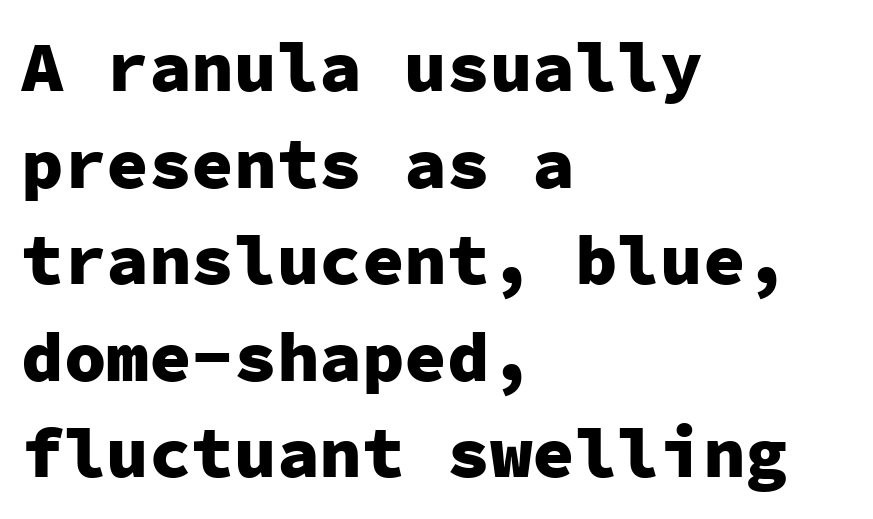
Q: Is the text bold? A: Yes.
Q: Is the text italic (slanted)? A: No, it is upright.
Q: Is the typeface a serif or a sans-serif typeface? A: Sans-serif.
Q: Is the text underlined? A: No.
Q: How is the paragraph aligned? A: Left-aligned.
Q: Is the spacing between letters normal or unusually wide? A: Normal.
Q: Is the spacing between lines tight, normal or loose? A: Normal.
Q: Width (condensed, normal, or wide)? A: Normal.
Q: Stroke contrast? A: Low.
Q: x-height? A: Medium.
Q: Monospaced? A: Yes.
